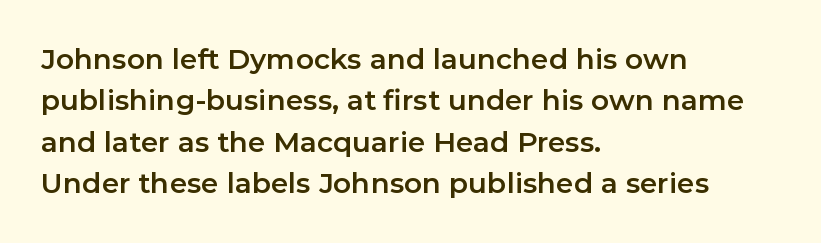
{"serif": "no", "italic": "no", "width": "normal", "stroke_contrast": "low", "x_height": "medium", "monospaced": "no", "underline": "no", "align": "left", "line_spacing": "normal", "line_spacing_ratio": 1.48, "letter_spacing": "normal", "letter_spacing_em": 0.0, "glyph_px": 28}
